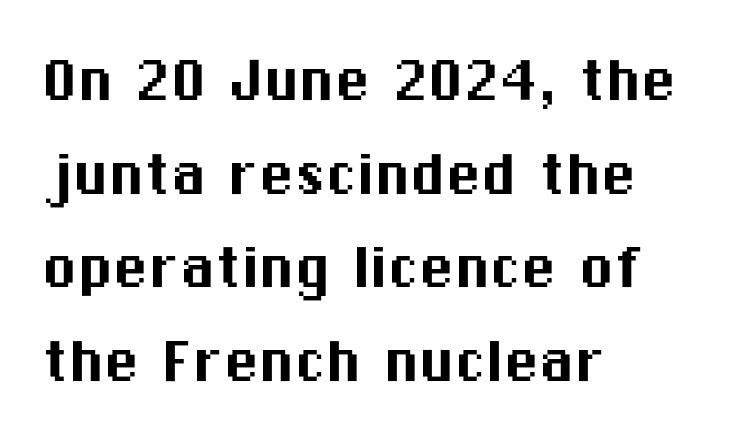
Q: Is the text italic (slanted)? A: No, it is upright.
Q: Is the typeface a serif or a sans-serif typeface? A: Sans-serif.
Q: Is the text underlined? A: No.
Q: How is the paragraph aligned? A: Left-aligned.
Q: Is the spacing between letters normal or unusually wide? A: Normal.
Q: Is the spacing between lines tight, normal or loose? A: Normal.
Q: Width (condensed, normal, or wide)? A: Normal.
Q: Stroke contrast? A: Medium.
Q: x-height? A: Medium.
Q: Monospaced? A: No.
